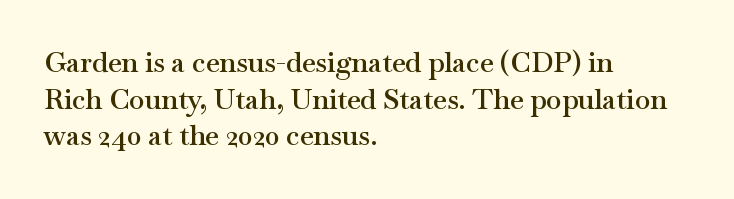
Q: Is the text bold? A: Semi-bold.
Q: Is the text italic (slanted)? A: No, it is upright.
Q: Is the typeface a serif or a sans-serif typeface? A: Serif.
Q: Is the text underlined? A: No.
Q: How is the paragraph aligned? A: Left-aligned.
Q: Is the spacing between letters normal or unusually wide? A: Normal.
Q: Is the spacing between lines tight, normal or loose? A: Normal.
Q: Width (condensed, normal, or wide)? A: Wide.
Q: Stroke contrast? A: Medium.
Q: x-height? A: Small.
Q: Monospaced? A: No.
